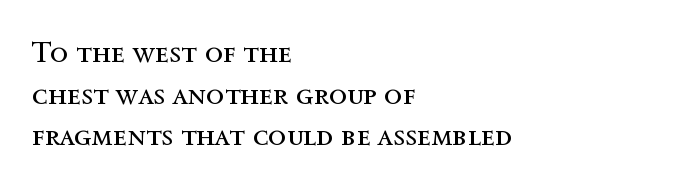
Standard letterfit; no display-style spreading of the glyphs. This rendering uses left alignment, leaving the right contour irregular. These lines sit exactly where default settings would place them. Spacing verdict: proportional, widths tailored to each character.
